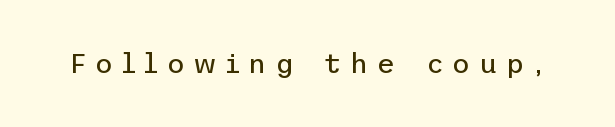
The specimen reads as upright at a glance. The weight tops out at a normal text grade. Underline: absent. A sans-serif font was chosen for this passage. The line texture is sparse and dotted thanks to wide tracking.
